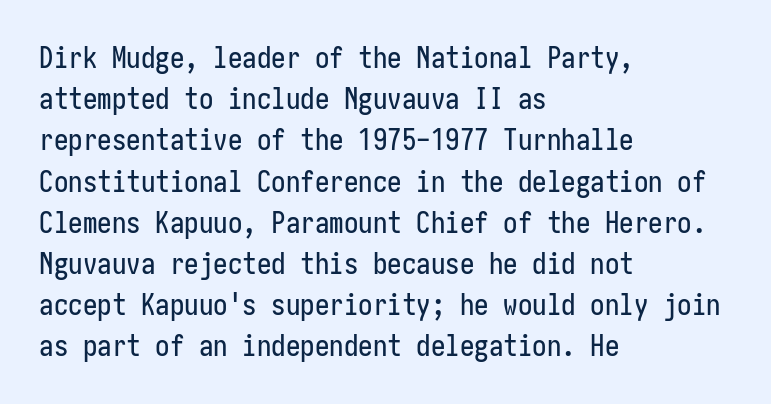
The image shows 29 px condensed sans-serif type, upright; set left-aligned, normal line spacing (1.42x), normal letter spacing, not underlined; low stroke contrast and a medium x-height.
